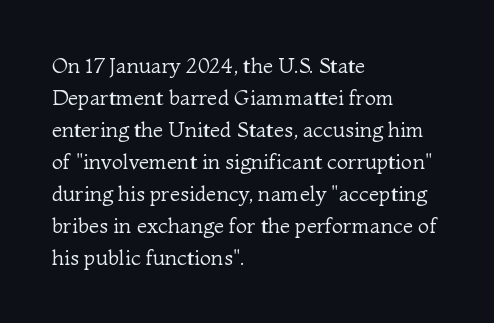
The image shows 21 px text type, upright; set left-aligned, normal line spacing (1.52x), normal letter spacing, not underlined.
